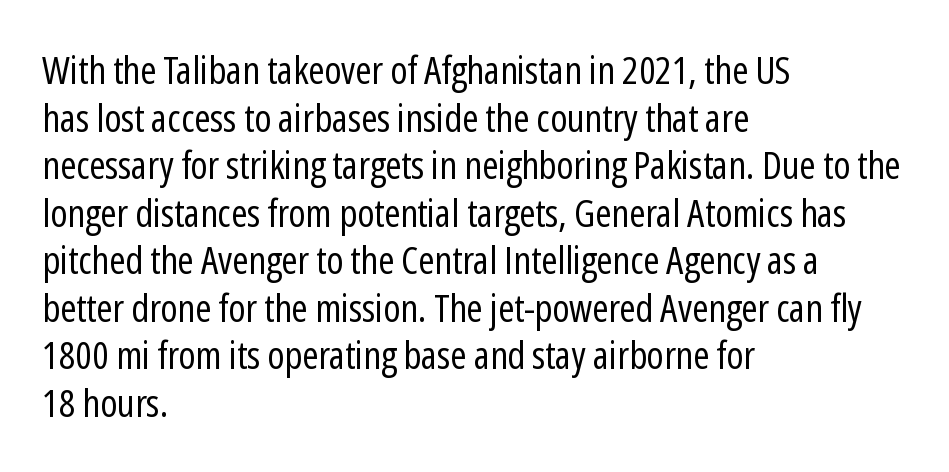
Think of a printed novel: that variable character pitch is what you see here. Does extra space separate the letters? No, they use regular spacing. Notice how the stems are strictly vertical — no italics here. Where is the straight margin? On the left. The zone under the glyphs is completely vacant. This is not heavy type; no bold has been used.
